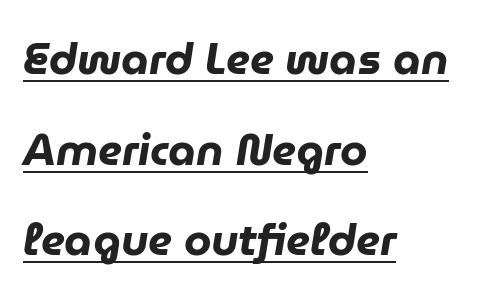
Chunky letters — that's bold for sure. The face used here is proportionally spaced, like ordinary book or web type. The specimen reads as italic at a glance. Compared with typical paragraphs, the rows here are farther apart. Descenders here cross a horizontal rule under the line.
